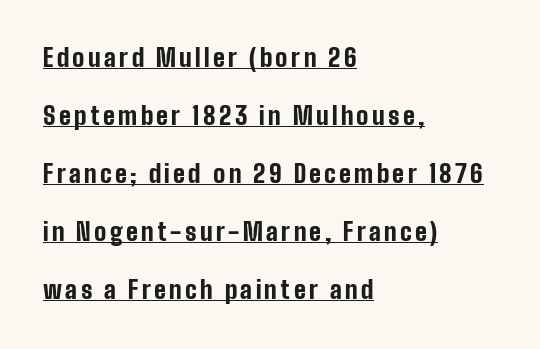
Q: Is the text bold? A: Yes.
Q: Is the text italic (slanted)? A: No, it is upright.
Q: Is the text underlined? A: Yes.
Q: How is the paragraph aligned? A: Left-aligned.
Q: Is the spacing between lines tight, normal or loose? A: Loose.
